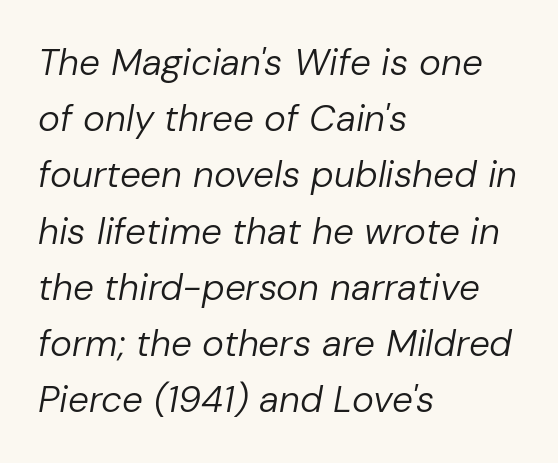
{"italic": "yes", "lean": "right", "slant_degrees": 10, "bold": "no", "weight": "regular", "width": "normal", "stroke_contrast": "low", "x_height": "medium", "monospaced": "no", "underline": "no", "align": "left", "line_spacing": "normal", "line_spacing_ratio": 1.52, "letter_spacing": "normal", "letter_spacing_em": 0.0, "glyph_px": 37}
